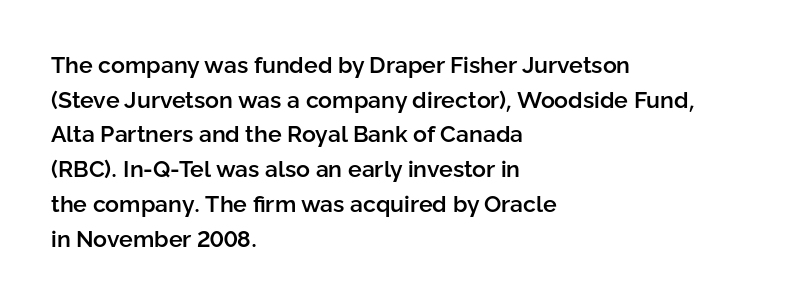
Students, observe: this is what conventionally led text looks like. Any mark beneath the type? The region is blank. On the weight axis this lands at semibold, roughly 600. These lines stack with their left ends in a neat column.
